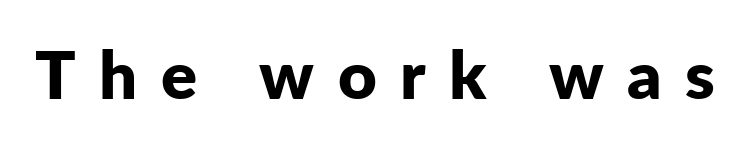
{"serif": "no", "italic": "no", "bold": "yes", "weight": "bold", "width": "normal", "stroke_contrast": "low", "x_height": "medium", "monospaced": "no", "underline": "no", "letter_spacing": "wide", "letter_spacing_em": 0.35, "glyph_px": 67}
